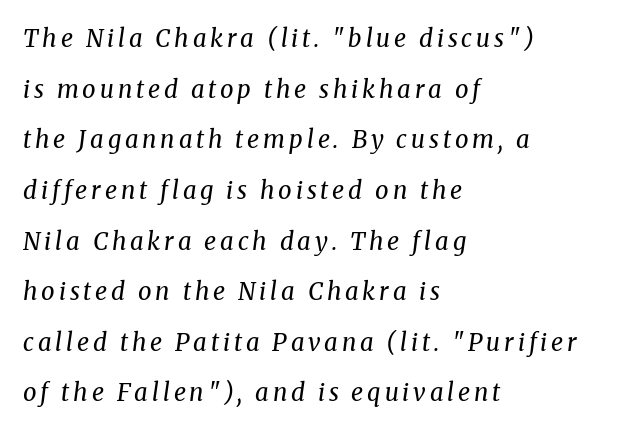
How would I describe the line gaps? Wide and relaxed. Layout note: lines flush left. Letters have the restrained weight of plain body copy at most. The glyphs look as if they've been sheared to an angle. Bare-footed words on every line.
